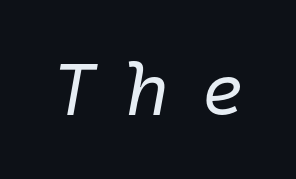
{"italic": "yes", "lean": "right", "slant_degrees": 10, "bold": "no", "weight": "regular", "width": "normal", "stroke_contrast": "low", "x_height": "medium", "monospaced": "yes", "underline": "no", "letter_spacing": "wide", "letter_spacing_em": 0.42, "glyph_px": 74}
